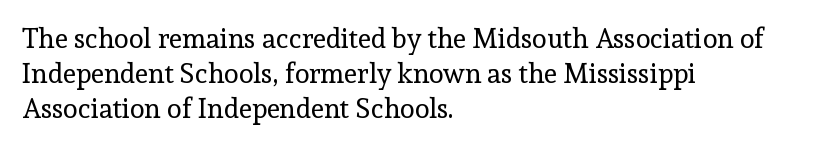
The image shows 27 px text type, upright; set left-aligned, normal line spacing (1.3x), normal letter spacing, not underlined.
